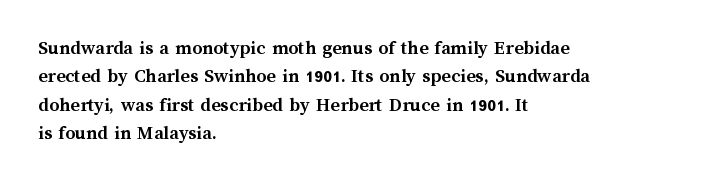
{"italic": "no", "bold": "yes", "underline": "no", "align": "left", "line_spacing": "normal", "line_spacing_ratio": 1.42, "letter_spacing": "normal", "letter_spacing_em": 0.0, "glyph_px": 20}
